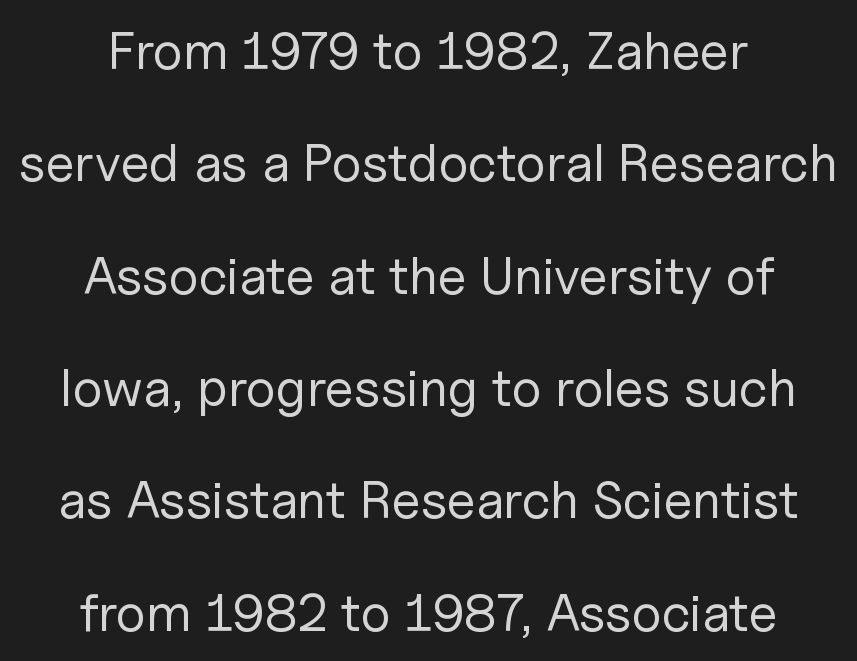
{"serif": "no", "italic": "no", "bold": "no", "weight": "regular", "width": "normal", "stroke_contrast": "low", "x_height": "medium", "monospaced": "no", "underline": "no", "align": "center", "line_spacing": "loose", "line_spacing_ratio": 2.12, "letter_spacing": "normal", "letter_spacing_em": 0.0, "glyph_px": 53}
